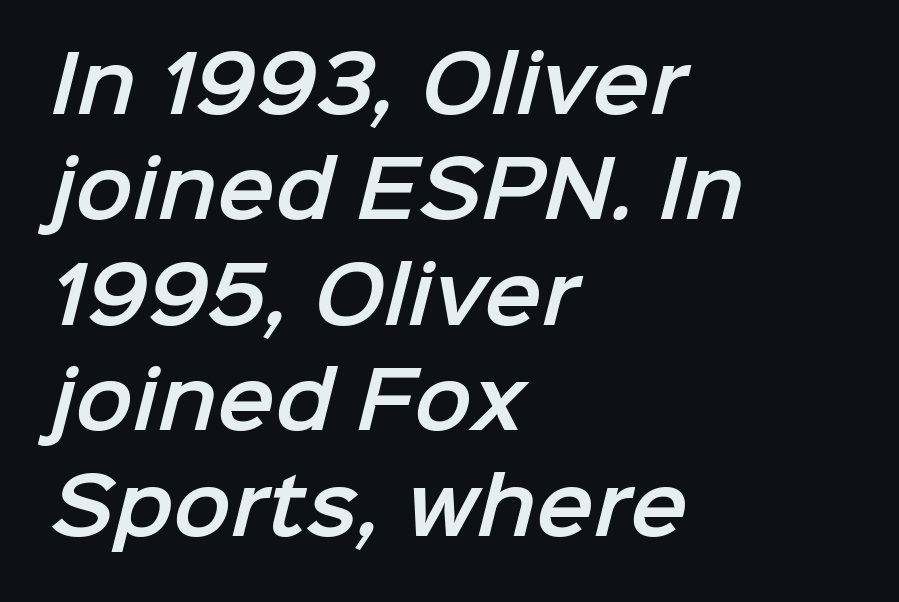
The image shows 77 px sans-serif type; set left-aligned, normal line spacing (1.37x), normal letter spacing, not underlined; low stroke contrast and a medium x-height.
